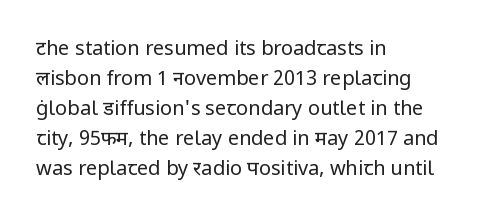
{"italic": "no", "bold": "no", "underline": "no", "align": "left", "line_spacing": "normal", "line_spacing_ratio": 1.5, "letter_spacing": "normal", "letter_spacing_em": 0.0, "glyph_px": 20}
